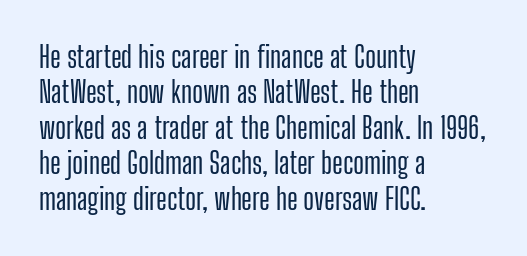
{"serif": "no", "italic": "no", "width": "condensed", "stroke_contrast": "low", "x_height": "medium", "monospaced": "no", "underline": "no", "align": "left", "line_spacing_ratio": 1.22, "letter_spacing": "normal", "letter_spacing_em": 0.0, "glyph_px": 29}
